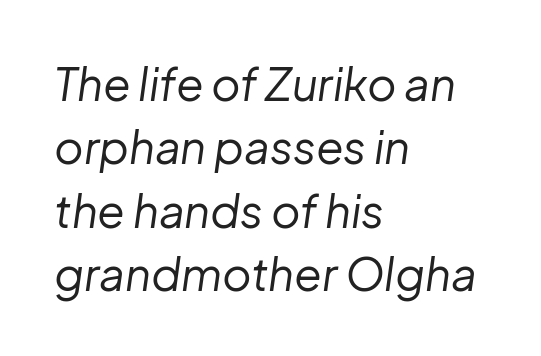
The image shows 45 px regular-weight type, italic (leaning right); set left-aligned, normal line spacing (1.41x), normal letter spacing, not underlined; low stroke contrast and a medium x-height.
